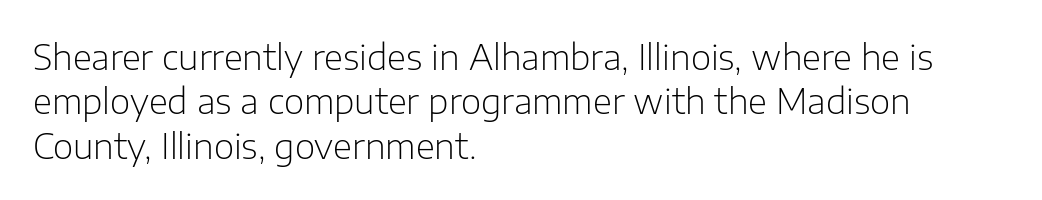
The image shows 35 px light sans-serif type, upright; set left-aligned, normal line spacing (1.27x), normal letter spacing, not underlined; low stroke contrast and a medium x-height.
